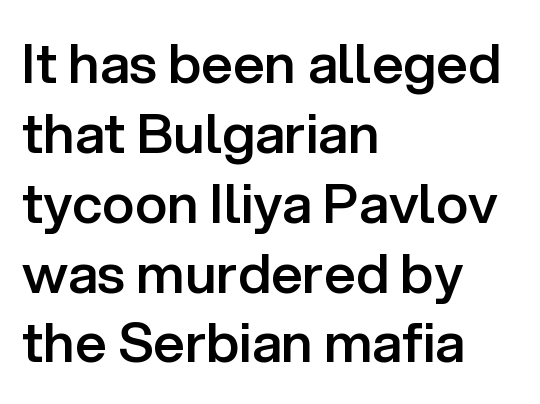
The image shows 55 px semibold sans-serif type, upright; set left-aligned, normal line spacing (1.27x), normal letter spacing, not underlined; low stroke contrast and a medium x-height.
